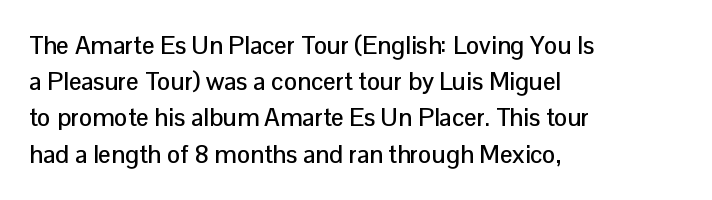
Q: Is the text italic (slanted)? A: No, it is upright.
Q: Is the text underlined? A: No.
Q: How is the paragraph aligned? A: Left-aligned.
Q: Is the spacing between letters normal or unusually wide? A: Normal.
Q: Is the spacing between lines tight, normal or loose? A: Normal.
